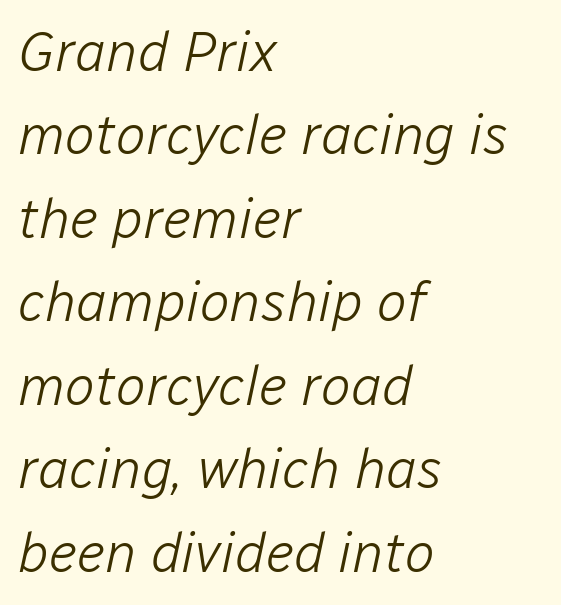
{"italic": "yes", "lean": "right", "slant_degrees": 12, "bold": "no", "weight": "light", "width": "normal", "stroke_contrast": "low", "x_height": "medium", "monospaced": "no", "underline": "no", "align": "left", "line_spacing": "normal", "line_spacing_ratio": 1.49, "letter_spacing": "normal", "letter_spacing_em": 0.0, "glyph_px": 56}
